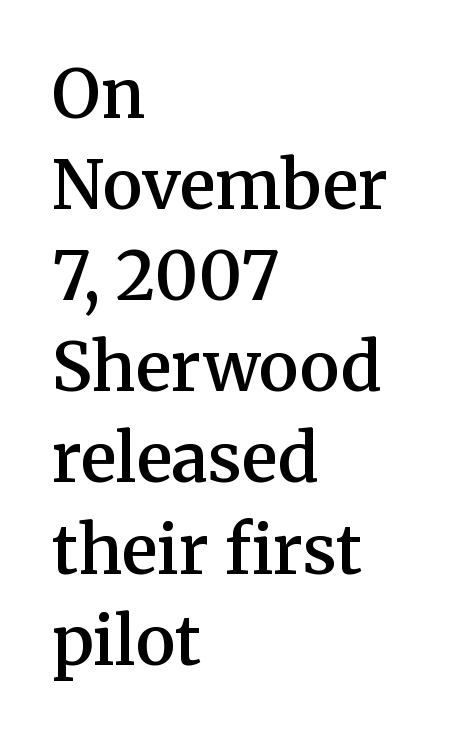
Ascenders rise straight up at ninety degrees. The compositor pushed each line to the left boundary. I'd call this a serif setting — the letters wear small feet. Any mark beneath the type? The region is blank. This sample has the flowing, uneven cadence of proportional lettering. How are the letters spaced? Ordinarily, with no added tracking.
